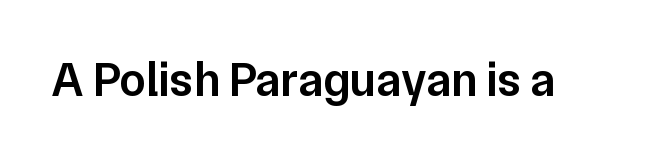
Q: Is the text bold? A: Semi-bold.
Q: Is the text italic (slanted)? A: No, it is upright.
Q: Is the typeface a serif or a sans-serif typeface? A: Sans-serif.
Q: Is the text underlined? A: No.
Q: Is the spacing between letters normal or unusually wide? A: Normal.
Q: Width (condensed, normal, or wide)? A: Normal.
Q: Stroke contrast? A: Low.
Q: x-height? A: Medium.
Q: Monospaced? A: No.
